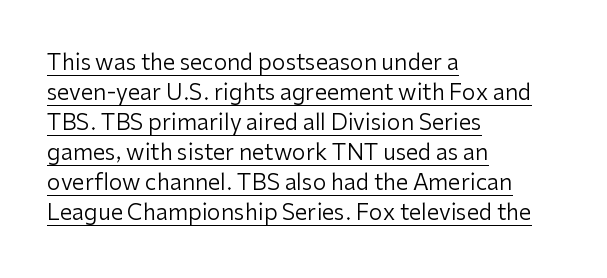
{"italic": "no", "bold": "no", "underline": "yes", "align": "left", "line_spacing": "normal", "line_spacing_ratio": 1.36, "letter_spacing": "normal", "letter_spacing_em": 0.0, "glyph_px": 22}
